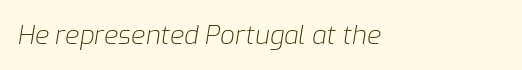
{"italic": "yes", "lean": "right", "slant_degrees": 9, "bold": "no", "underline": "no", "align": "left", "letter_spacing": "normal", "letter_spacing_em": 0.0, "glyph_px": 26}
